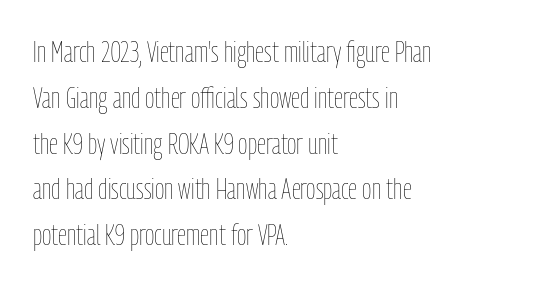
{"italic": "no", "bold": "no", "weight": "thin", "width": "condensed", "stroke_contrast": "low", "x_height": "medium", "monospaced": "no", "underline": "no", "align": "left", "line_spacing": "normal", "line_spacing_ratio": 1.58, "letter_spacing": "normal", "letter_spacing_em": 0.0, "glyph_px": 29}
